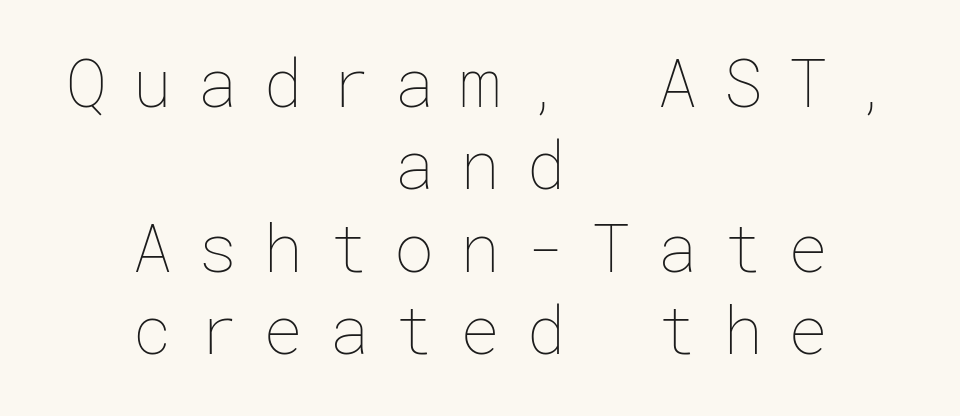
Q: Is the text bold? A: No.
Q: Is the text italic (slanted)? A: No, it is upright.
Q: Is the text underlined? A: No.
Q: How is the paragraph aligned? A: Centered.
Q: Is the spacing between letters normal or unusually wide? A: Unusually wide.
Q: Width (condensed, normal, or wide)? A: Normal.
Q: Stroke contrast? A: Low.
Q: x-height? A: Medium.
